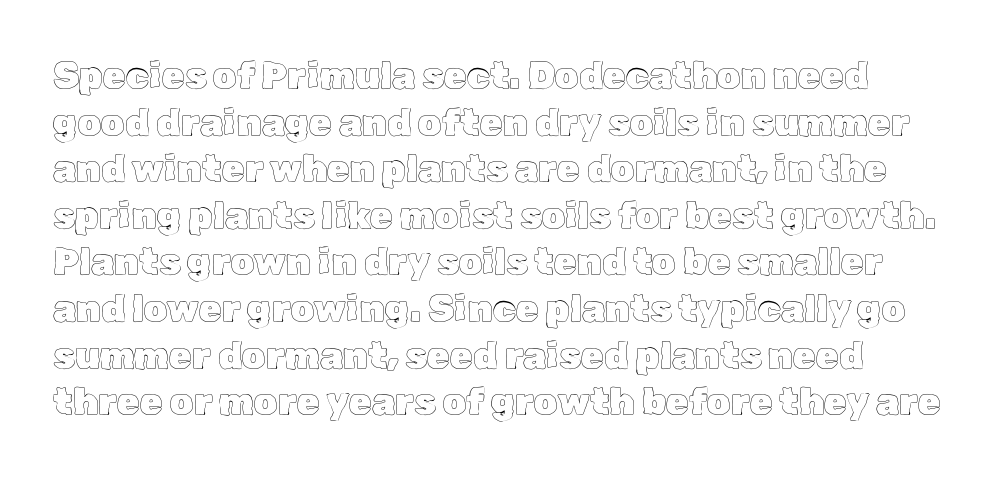
Q: Is the text italic (slanted)? A: No, it is upright.
Q: Is the text underlined? A: No.
Q: Is the spacing between letters normal or unusually wide? A: Normal.
Q: Is the spacing between lines tight, normal or loose? A: Normal.
Q: Width (condensed, normal, or wide)? A: Normal.
Q: x-height? A: Medium.
Q: Monospaced? A: No.
